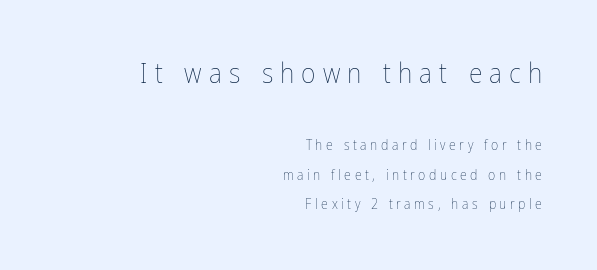
Ascenders rise straight up at ninety degrees. The passage shown begins with its larger block and ends with its smaller one. You could not count columns in this text — the font is proportionally spaced. Visually the block forms a straight wall on the right and a jagged coastline on the left.
